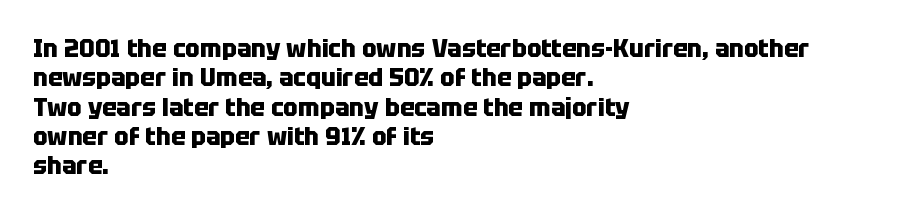
Q: Is the text bold? A: Yes.
Q: Is the text italic (slanted)? A: No, it is upright.
Q: Is the text underlined? A: No.
Q: How is the paragraph aligned? A: Left-aligned.
Q: Is the spacing between letters normal or unusually wide? A: Normal.
